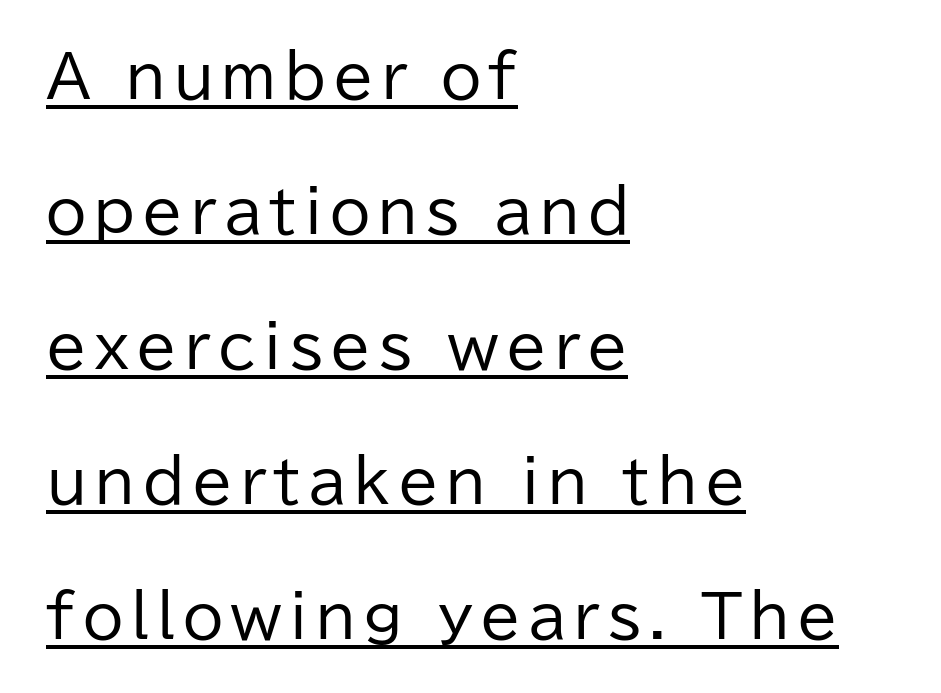
The image shows 59 px regular-weight sans-serif type, upright; set left-aligned, loose line spacing (2.29x), underlined; low stroke contrast and a medium x-height.
